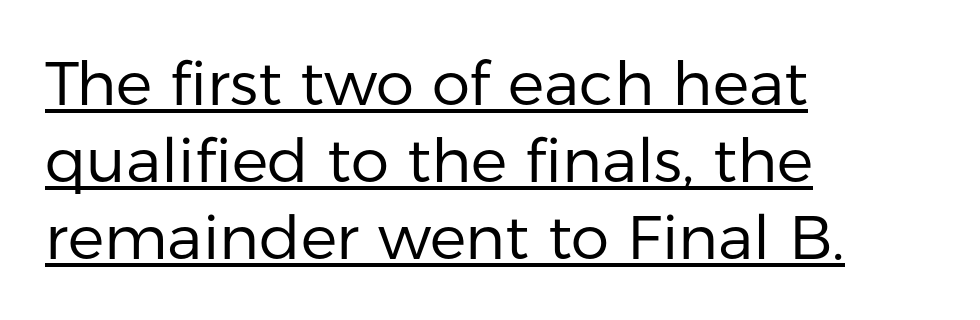
Font category for this specimen: sans-serif. The passage shown is underscored from start to finish. The rag falls on the right side of this text block. The space between consecutive lines is moderate.
